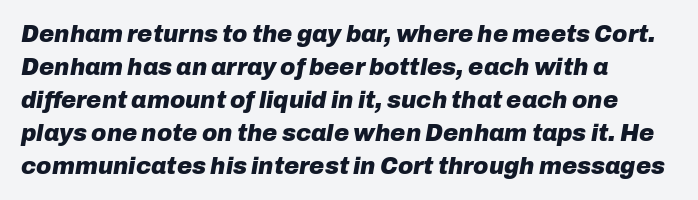
The strokes are fattened all the way to bold. Quick note: interline space is typical. A typesetter would mark this as italic. This rendering leaves character spacing at its baseline value. Horizontal alignment here is leftward, the default for most running prose. Check the space under the baseline: it is left empty.
